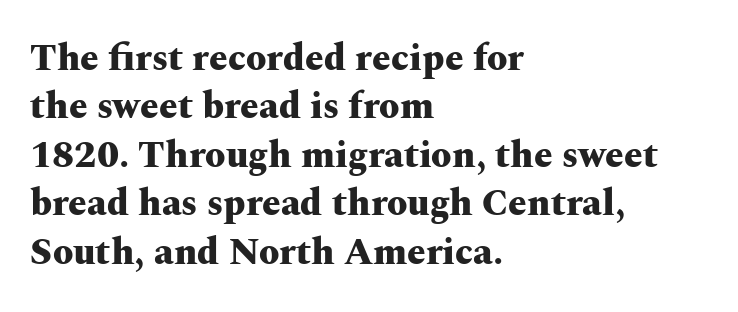
The rendering uses natural spacing where letterforms have individual widths. The passage shown is not underscored anywhere. Font category for this specimen: serif. Does the weight exceed regular? Yes, all the way to bold. This sample uses an upright cut, with every glyph sitting square on the baseline. The passage shown stacks its lines at a standard gap.
